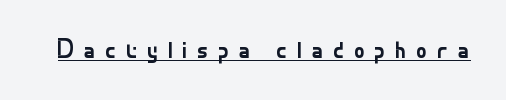
{"italic": "no", "bold": "no", "underline": "yes", "letter_spacing": "wide", "letter_spacing_em": 0.35, "glyph_px": 27}
